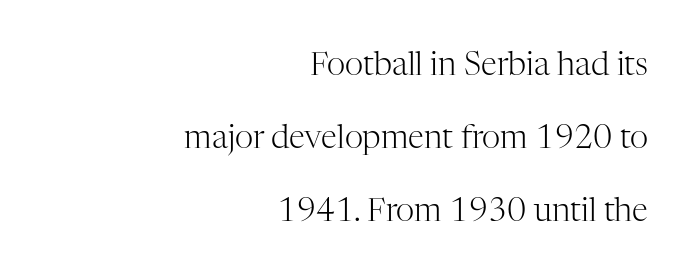
Q: Is the text bold? A: No.
Q: Is the text italic (slanted)? A: No, it is upright.
Q: Is the typeface a serif or a sans-serif typeface? A: Serif.
Q: Is the text underlined? A: No.
Q: How is the paragraph aligned? A: Right-aligned.
Q: Is the spacing between letters normal or unusually wide? A: Normal.
Q: Is the spacing between lines tight, normal or loose? A: Loose.
Q: Width (condensed, normal, or wide)? A: Normal.
Q: Stroke contrast? A: High.
Q: x-height? A: Medium.
Q: Monospaced? A: No.
